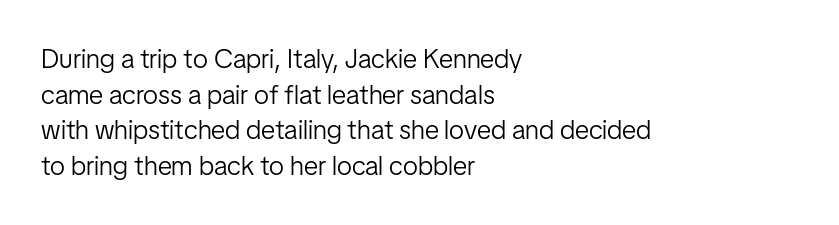
Notice how descenders clear the ascenders below comfortably — that's standard leading. Rule under the text: the space is simply empty. This rendering uses left alignment, leaving the right contour irregular. The type sits square on the baseline with zero lean. The font sits on the lighter half of the weight spectrum, regular included. The gaps between neighbouring characters are ordinary and unremarkable.
